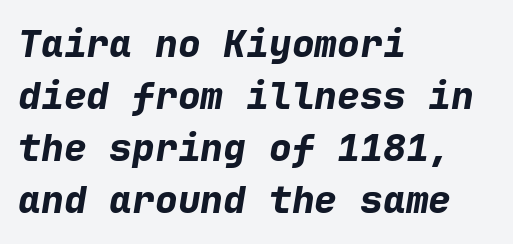
{"italic": "yes", "lean": "right", "slant_degrees": 9, "bold": "yes", "weight": "bold", "width": "normal", "stroke_contrast": "low", "x_height": "medium", "monospaced": "yes", "underline": "no", "align": "left", "line_spacing": "normal", "line_spacing_ratio": 1.37, "letter_spacing": "normal", "letter_spacing_em": 0.0, "glyph_px": 38}
